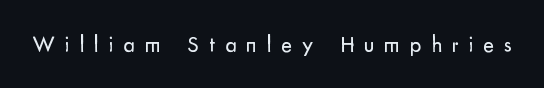
Each word looks stretched out because of the extra space between its letters. The lettering holds an erect, upright posture throughout. The typeface has the unassuming heft of standard copy or less. Honestly, there is no underline to notice here at all.
